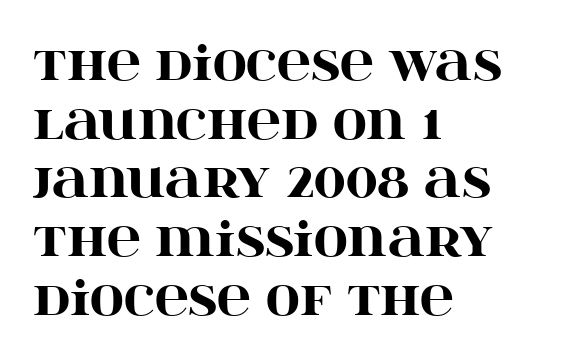
{"serif": "yes", "italic": "no", "bold": "yes", "weight": "heavy", "width": "wide", "stroke_contrast": "high", "x_height": "large", "monospaced": "no", "underline": "no", "align": "left", "line_spacing": "normal", "line_spacing_ratio": 1.25, "letter_spacing": "normal", "letter_spacing_em": 0.0, "glyph_px": 47}
